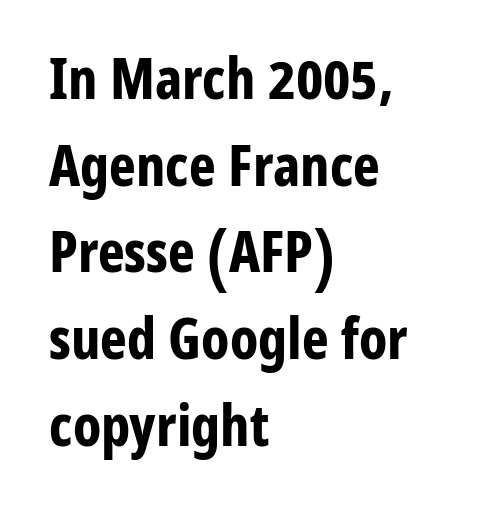
The image shows 57 px bold, condensed sans-serif type, upright; set left-aligned, normal line spacing (1.52x), normal letter spacing, not underlined; low stroke contrast and a medium x-height.
